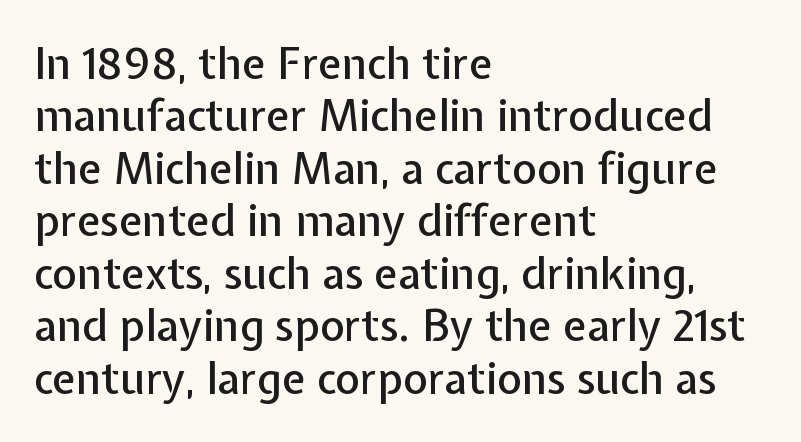
The letters advance in unequal steps, a hallmark of proportional type. Ascenders rise straight up at ninety degrees. Font category for this specimen: sans-serif. The lines in this sample share a left origin and differ only in where they stop. Underlining? Definitely not there. What stands out about the letter spacing? Nothing — it is the standard amount.
